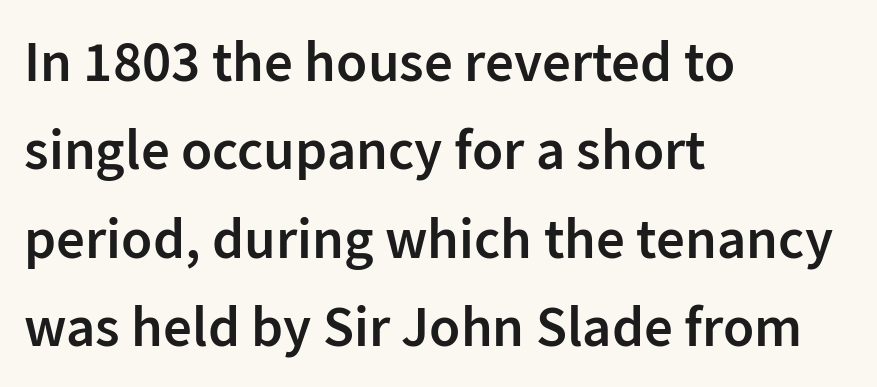
{"serif": "no", "italic": "no", "bold": "semi", "weight": "semibold", "width": "normal", "stroke_contrast": "low", "x_height": "medium", "monospaced": "no", "underline": "no", "align": "left", "line_spacing": "normal", "line_spacing_ratio": 1.55, "letter_spacing": "normal", "letter_spacing_em": 0.0, "glyph_px": 57}
